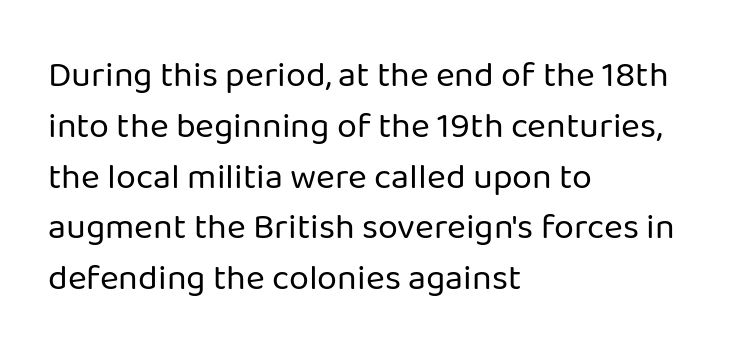
Q: Is the text bold? A: No.
Q: Is the text italic (slanted)? A: No, it is upright.
Q: Is the typeface a serif or a sans-serif typeface? A: Sans-serif.
Q: Is the text underlined? A: No.
Q: How is the paragraph aligned? A: Left-aligned.
Q: Is the spacing between letters normal or unusually wide? A: Normal.
Q: Is the spacing between lines tight, normal or loose? A: Normal.
Q: Width (condensed, normal, or wide)? A: Normal.
Q: Stroke contrast? A: Low.
Q: x-height? A: Medium.
Q: Monospaced? A: No.
